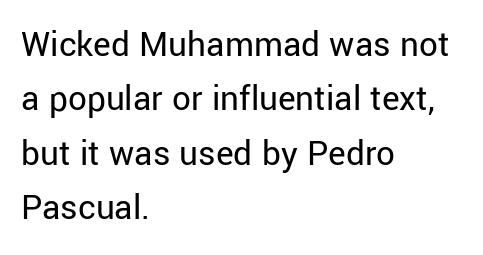
Is this a fixed-width face? No — the glyphs have proportional, varying widths. Bare-footed words on every line. Serifs: no, the terminals of the letterforms are clean. Default kerning and tracking; the words read as compact shapes. Notice how the stems are strictly vertical — no italics here.
